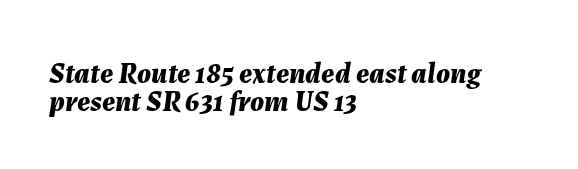
{"italic": "yes", "lean": "right", "slant_degrees": 7, "bold": "yes", "weight": "bold", "width": "normal", "stroke_contrast": "medium", "x_height": "medium", "monospaced": "no", "underline": "no", "align": "left", "line_spacing": "tight", "line_spacing_ratio": 0.96, "letter_spacing": "normal", "letter_spacing_em": 0.0, "glyph_px": 29}
